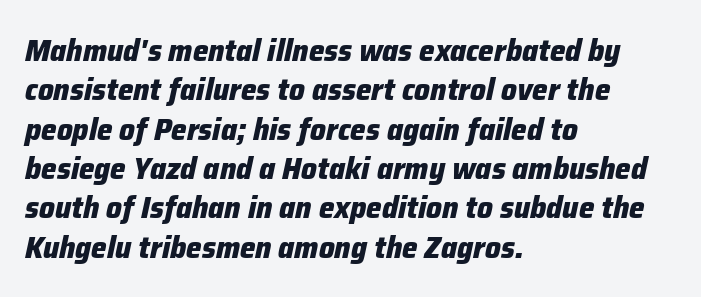
How would I describe the line gaps? Plain and ordinary. When letters slant like this, we call the style italic. Heft: maximum for text — a bold. The words here are not underlined. Between one letter and the next there's only the usual sliver of space.
